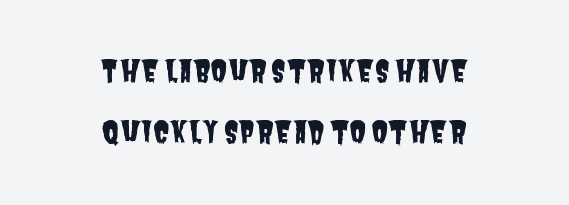
Q: Is the typeface a serif or a sans-serif typeface? A: Sans-serif.
Q: Is the text underlined? A: No.
Q: How is the paragraph aligned? A: Centered.
Q: Is the spacing between letters normal or unusually wide? A: Normal.
Q: Is the spacing between lines tight, normal or loose? A: Loose.
Q: Width (condensed, normal, or wide)? A: Condensed.
Q: Stroke contrast? A: Low.
Q: x-height? A: Large.
Q: Monospaced? A: No.
